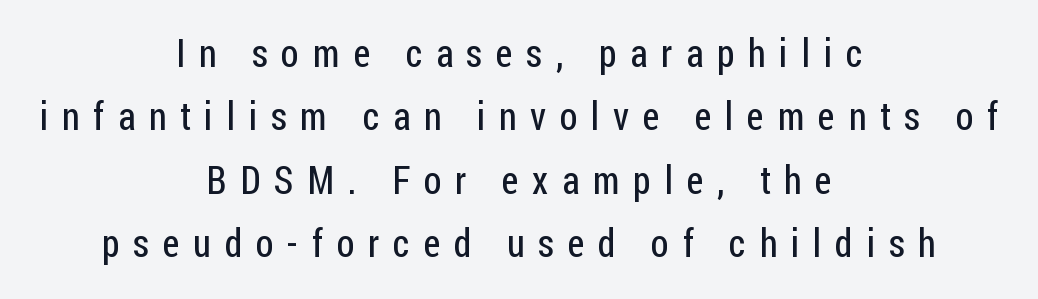
{"serif": "no", "italic": "no", "bold": "no", "weight": "regular", "width": "condensed", "stroke_contrast": "low", "x_height": "medium", "monospaced": "no", "underline": "no", "align": "center", "line_spacing": "normal", "line_spacing_ratio": 1.67, "letter_spacing": "wide", "letter_spacing_em": 0.36, "glyph_px": 38}
